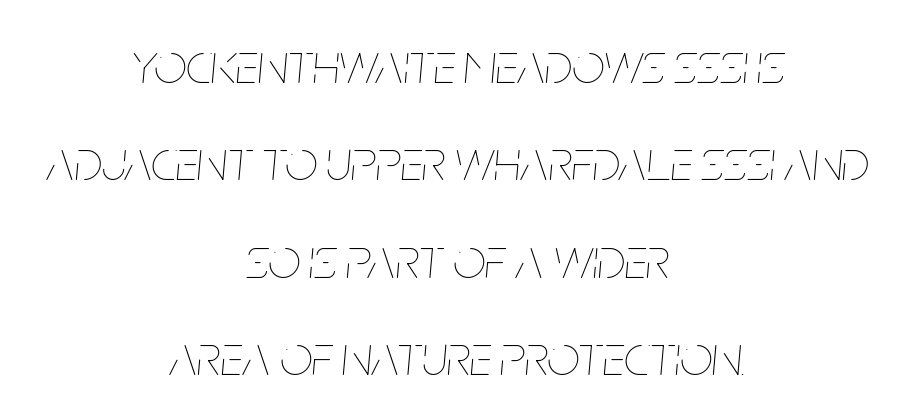
Rendered with sloped, italic letterforms. Typeset on center — no edge is straight. Varying glyph widths throughout — classic text-font behaviour. Clear beneath every line of the passage. Each word holds together tightly as a unit, with standard inter-letter gaps.
